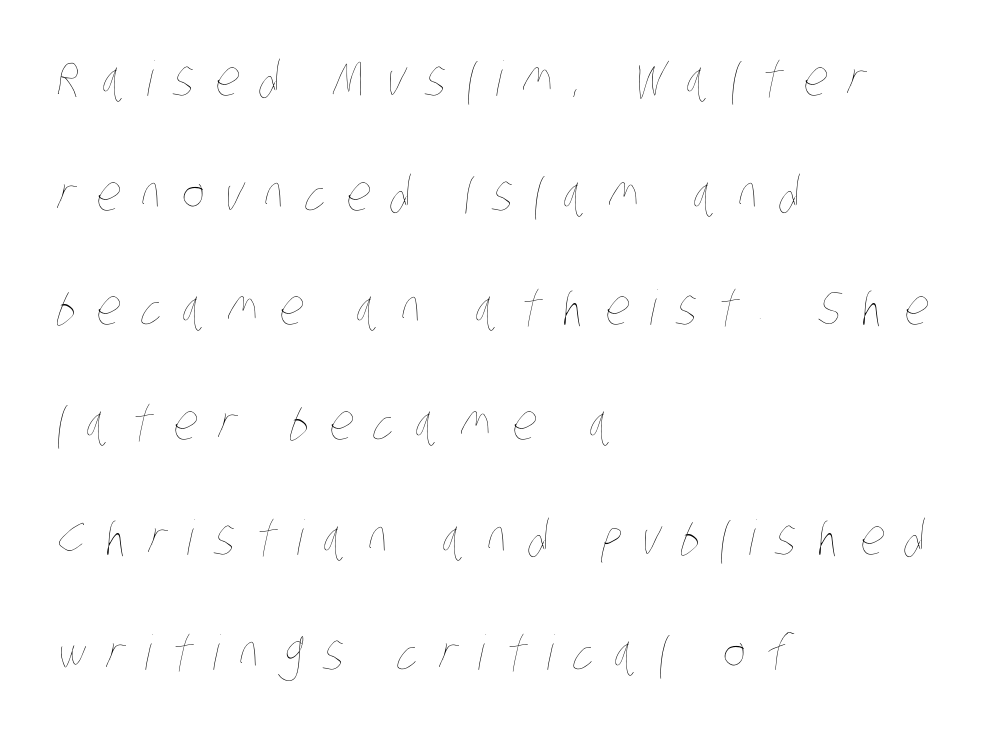
{"bold": "no", "weight": "thin", "width": "condensed", "stroke_contrast": "low", "x_height": "large", "monospaced": "no", "underline": "no", "align": "left", "line_spacing": "loose", "line_spacing_ratio": 2.39, "letter_spacing": "wide", "letter_spacing_em": 0.43, "glyph_px": 48}
